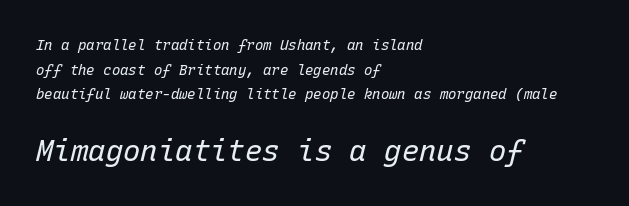
Q: Is the text bold? A: No.
Q: Is the text italic (slanted)? A: Yes, it leans right by about 15 degrees.
Q: Is the text underlined? A: No.
Q: How is the paragraph aligned? A: Left-aligned.
Q: Is the spacing between letters normal or unusually wide? A: Normal.
Q: Which block of text is set in a larger size, the first (top) or the second (bottom)? A: The second (bottom) one.
Q: Width (condensed, normal, or wide)? A: Normal.
Q: Stroke contrast? A: Low.
Q: x-height? A: Medium.
Q: Monospaced? A: Yes.
